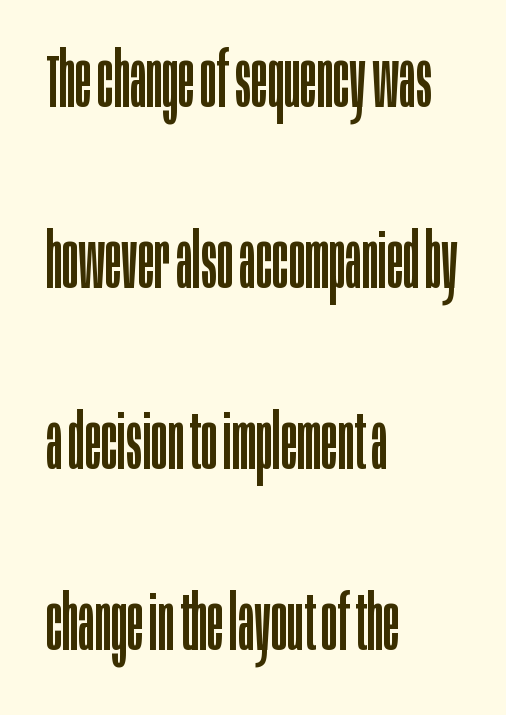
Q: Is the text bold? A: No.
Q: Is the text italic (slanted)? A: No, it is upright.
Q: Is the typeface a serif or a sans-serif typeface? A: Sans-serif.
Q: Is the text underlined? A: No.
Q: How is the paragraph aligned? A: Left-aligned.
Q: Is the spacing between letters normal or unusually wide? A: Normal.
Q: Is the spacing between lines tight, normal or loose? A: Loose.
Q: Width (condensed, normal, or wide)? A: Condensed.
Q: Stroke contrast? A: Low.
Q: x-height? A: Large.
Q: Monospaced? A: No.
